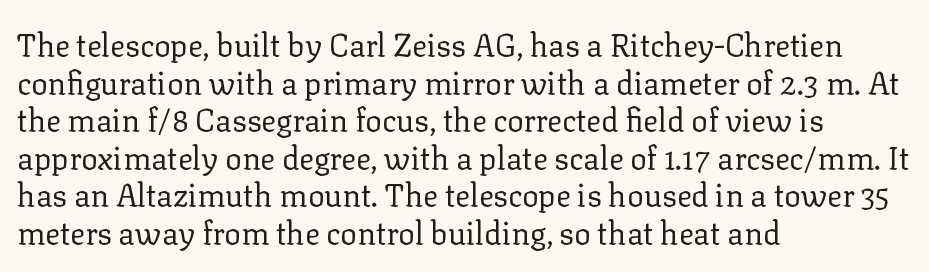
{"serif": "yes", "italic": "no", "bold": "no", "weight": "regular", "width": "normal", "stroke_contrast": "low", "x_height": "medium", "monospaced": "no", "underline": "no", "align": "left", "line_spacing_ratio": 1.21, "letter_spacing": "normal", "letter_spacing_em": 0.0, "glyph_px": 31}
